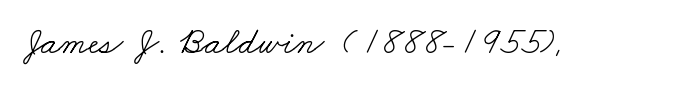
{"serif": "yes", "bold": "no", "weight": "light", "width": "wide", "stroke_contrast": "low", "x_height": "small", "monospaced": "no", "underline": "no", "letter_spacing": "normal", "letter_spacing_em": 0.0, "glyph_px": 38}
